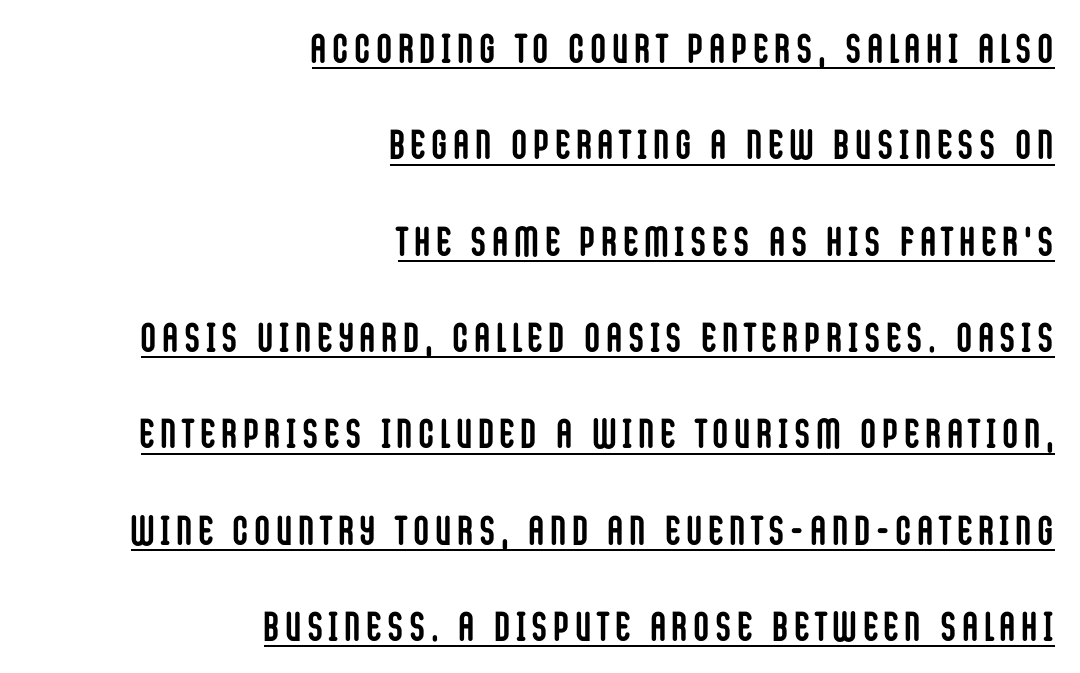
{"serif": "no", "italic": "no", "bold": "yes", "weight": "semibold", "width": "condensed", "stroke_contrast": "low", "x_height": "large", "monospaced": "no", "underline": "yes", "align": "right", "line_spacing": "loose", "line_spacing_ratio": 2.35, "glyph_px": 41}
